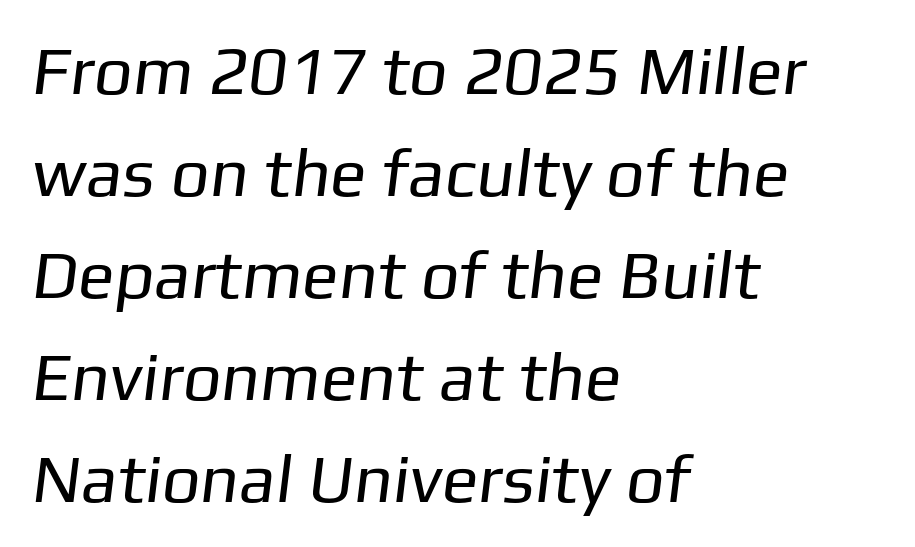
{"serif": "no", "bold": "no", "weight": "regular", "width": "normal", "stroke_contrast": "low", "x_height": "medium", "monospaced": "no", "underline": "no", "align": "left", "line_spacing": "normal", "line_spacing_ratio": 1.5, "letter_spacing": "normal", "letter_spacing_em": 0.0, "glyph_px": 68}
